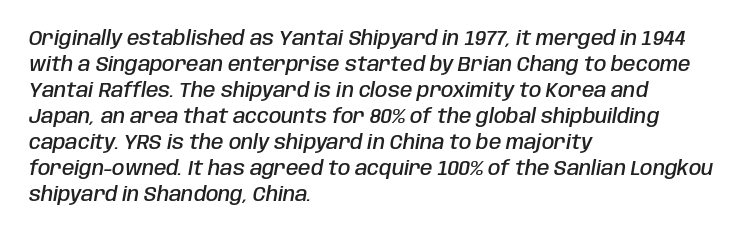
Stroke thickness is moderately raised; the sample reads as semibold. Every character sits at an angle, as italics do. Honestly, the row spacing looks completely unremarkable. The tracking reads as untouched default to a designer's eye. Visually the block forms a straight wall on the left and a jagged coastline on the right. Glance below the letters and you will spot only blank space.
